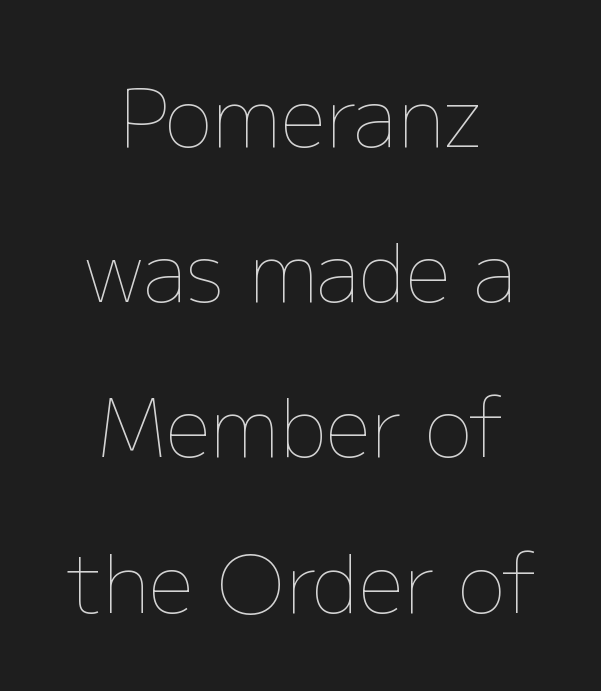
{"italic": "no", "bold": "no", "weight": "thin", "width": "normal", "stroke_contrast": "low", "x_height": "medium", "monospaced": "no", "underline": "no", "align": "center", "line_spacing": "loose", "line_spacing_ratio": 1.94, "letter_spacing": "normal", "letter_spacing_em": 0.0, "glyph_px": 80}
